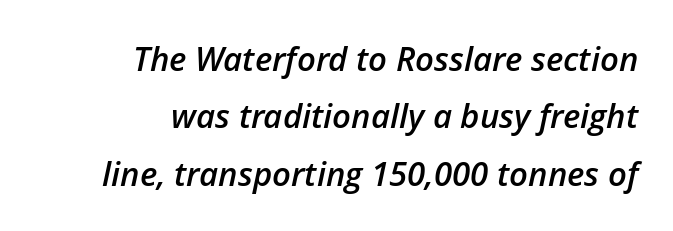
The line texture is even and compact thanks to regular tracking. Layout note: lines flush right. The rendering uses natural spacing where letterforms have individual widths. An italicized treatment has been applied to the whole sample. Each row of text sits above clean, open space.
